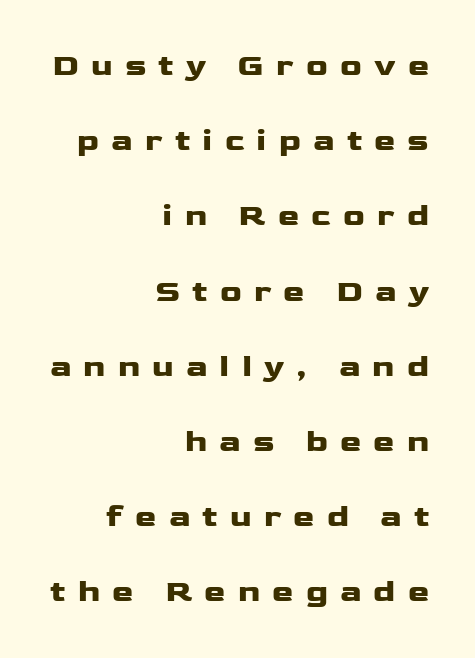
Q: Is the text bold? A: Yes.
Q: Is the text italic (slanted)? A: No, it is upright.
Q: Is the typeface a serif or a sans-serif typeface? A: Sans-serif.
Q: Is the text underlined? A: No.
Q: How is the paragraph aligned? A: Right-aligned.
Q: Is the spacing between letters normal or unusually wide? A: Unusually wide.
Q: Is the spacing between lines tight, normal or loose? A: Loose.
Q: Width (condensed, normal, or wide)? A: Wide.
Q: Stroke contrast? A: Low.
Q: x-height? A: Medium.
Q: Monospaced? A: No.
